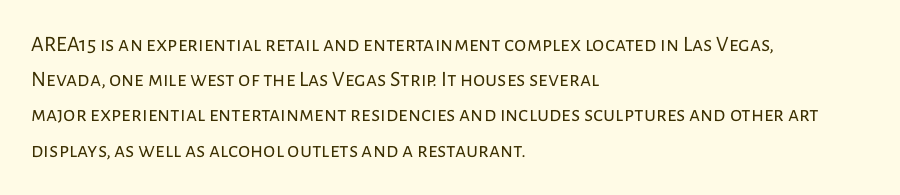
The image shows 22 px text type, upright; set left-aligned, normal line spacing (1.6x), normal letter spacing, not underlined.
